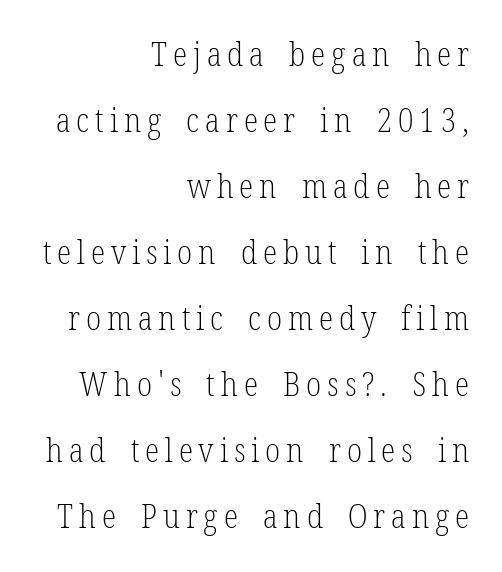
Alignment: flush right. In terms of letterform style, serifs are clearly present. Letters have the restrained weight of plain body copy at most. A typesetter would call this leading open, well beyond the default. The axis of the letterforms is exactly vertical.
